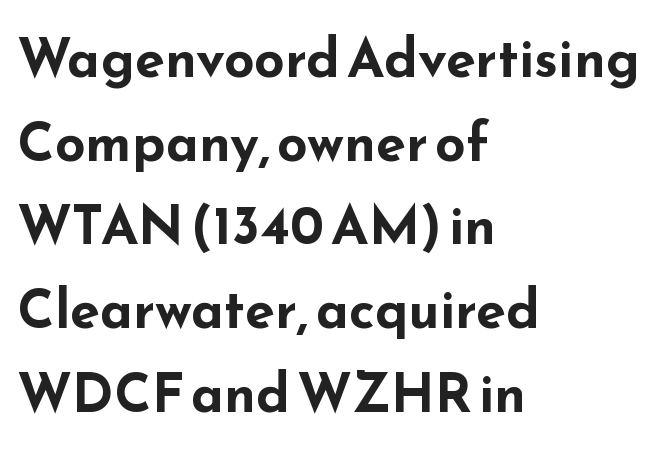
Q: Is the text bold? A: Yes.
Q: Is the text italic (slanted)? A: No, it is upright.
Q: Is the typeface a serif or a sans-serif typeface? A: Sans-serif.
Q: Is the text underlined? A: No.
Q: How is the paragraph aligned? A: Left-aligned.
Q: Is the spacing between letters normal or unusually wide? A: Normal.
Q: Is the spacing between lines tight, normal or loose? A: Normal.
Q: Width (condensed, normal, or wide)? A: Wide.
Q: Stroke contrast? A: Low.
Q: x-height? A: Small.
Q: Monospaced? A: No.
